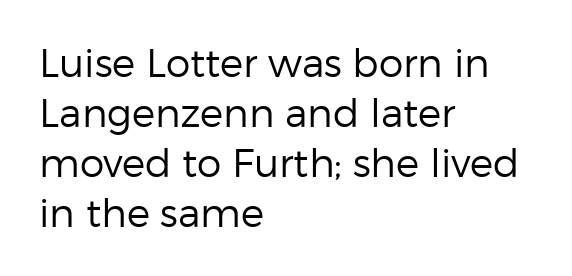
Q: Is the text bold? A: No.
Q: Is the text italic (slanted)? A: No, it is upright.
Q: Is the typeface a serif or a sans-serif typeface? A: Sans-serif.
Q: Is the text underlined? A: No.
Q: How is the paragraph aligned? A: Left-aligned.
Q: Is the spacing between letters normal or unusually wide? A: Normal.
Q: Is the spacing between lines tight, normal or loose? A: Normal.
Q: Width (condensed, normal, or wide)? A: Normal.
Q: Stroke contrast? A: Low.
Q: x-height? A: Medium.
Q: Monospaced? A: No.
